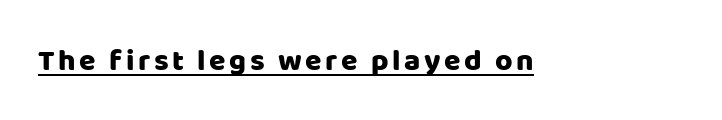
{"serif": "no", "italic": "no", "width": "normal", "stroke_contrast": "low", "x_height": "large", "monospaced": "no", "underline": "yes", "glyph_px": 30}
